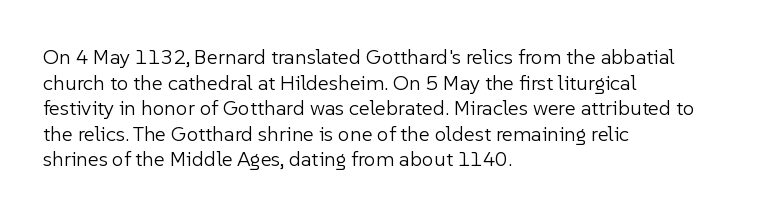
Q: Is the text bold? A: No.
Q: Is the text italic (slanted)? A: No, it is upright.
Q: Is the text underlined? A: No.
Q: How is the paragraph aligned? A: Left-aligned.
Q: Is the spacing between letters normal or unusually wide? A: Normal.
